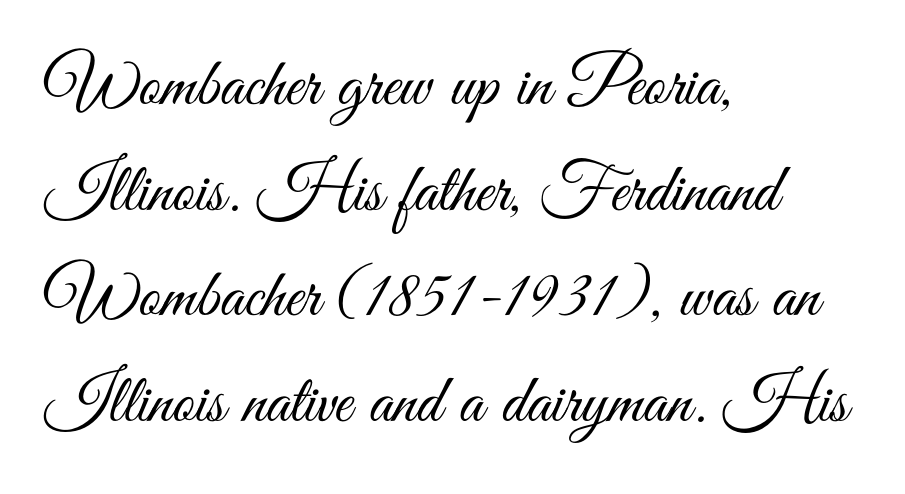
The type family on display is of the sans-serif kind. Weight: regular or lighter. The strip under each line holds only bare page. Students, observe: this is what conventionally led text looks like.
